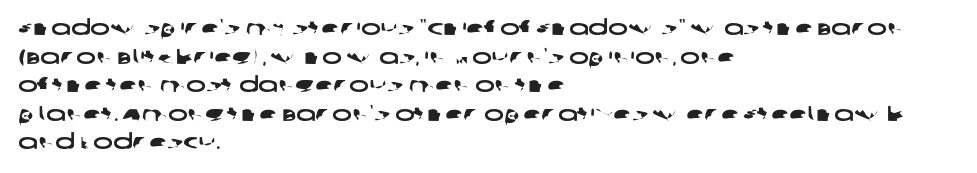
The image shows 21 px text type; set left-aligned, normal line spacing (1.36x), normal letter spacing, not underlined.
